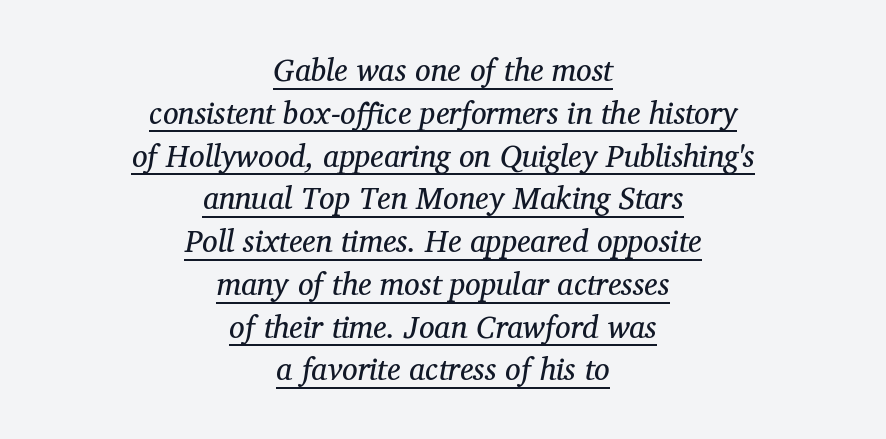
{"serif": "yes", "italic": "yes", "lean": "right", "slant_degrees": 12, "bold": "no", "weight": "regular", "width": "normal", "stroke_contrast": "medium", "x_height": "medium", "monospaced": "no", "underline": "yes", "align": "center", "line_spacing": "normal", "line_spacing_ratio": 1.38, "letter_spacing": "normal", "letter_spacing_em": 0.0, "glyph_px": 31}
